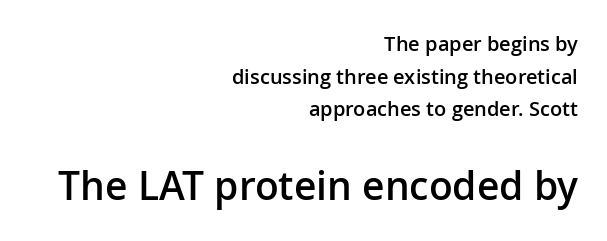
The image shows 39 px semibold sans-serif type, upright; set right-aligned, normal line spacing (1.63x), normal letter spacing, not underlined; the second (bottom) block is 1.95x larger; low stroke contrast and a medium x-height.
